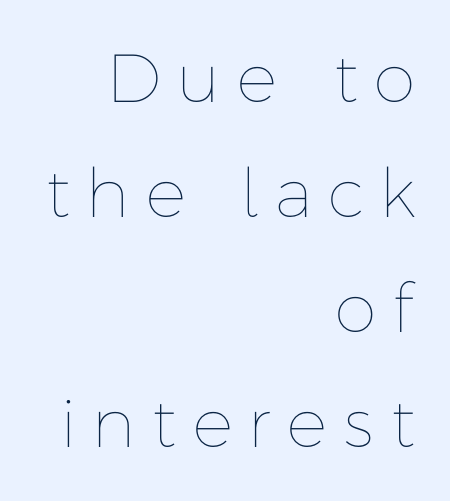
{"italic": "no", "bold": "no", "weight": "thin", "width": "normal", "stroke_contrast": "low", "x_height": "medium", "monospaced": "no", "underline": "no", "align": "right", "line_spacing": "normal", "line_spacing_ratio": 1.69, "letter_spacing": "wide", "letter_spacing_em": 0.29, "glyph_px": 68}
